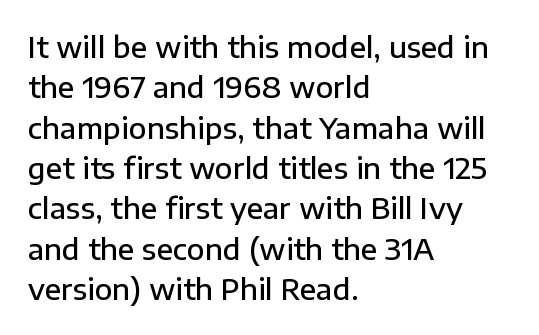
Q: Is the text bold? A: Semi-bold.
Q: Is the text italic (slanted)? A: No, it is upright.
Q: Is the typeface a serif or a sans-serif typeface? A: Sans-serif.
Q: Is the text underlined? A: No.
Q: How is the paragraph aligned? A: Left-aligned.
Q: Is the spacing between letters normal or unusually wide? A: Normal.
Q: Is the spacing between lines tight, normal or loose? A: Normal.
Q: Width (condensed, normal, or wide)? A: Normal.
Q: Stroke contrast? A: Low.
Q: x-height? A: Medium.
Q: Monospaced? A: No.
